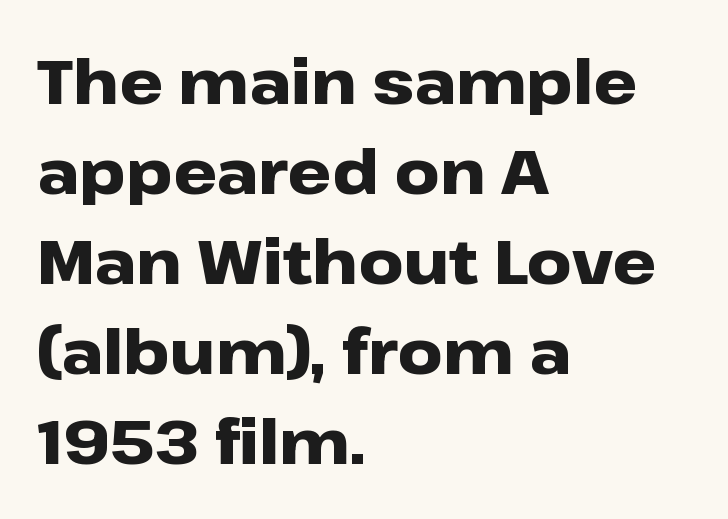
Q: Is the text bold? A: Yes.
Q: Is the text italic (slanted)? A: No, it is upright.
Q: Is the typeface a serif or a sans-serif typeface? A: Sans-serif.
Q: Is the text underlined? A: No.
Q: How is the paragraph aligned? A: Left-aligned.
Q: Is the spacing between letters normal or unusually wide? A: Normal.
Q: Is the spacing between lines tight, normal or loose? A: Normal.
Q: Width (condensed, normal, or wide)? A: Wide.
Q: Stroke contrast? A: Low.
Q: x-height? A: Medium.
Q: Monospaced? A: No.
